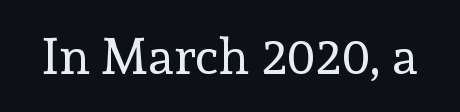
The image shows 50 px regular-weight serif type, upright; set normal letter spacing, not underlined; a medium x-height.
